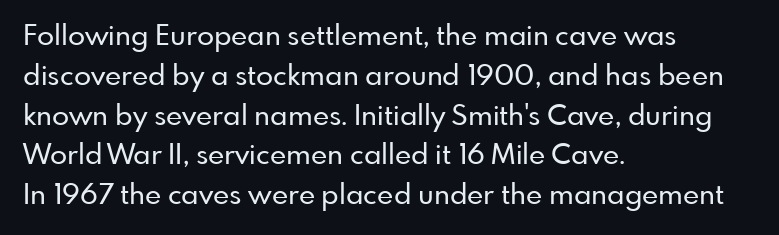
Q: Is the text italic (slanted)? A: No, it is upright.
Q: Is the typeface a serif or a sans-serif typeface? A: Sans-serif.
Q: Is the text underlined? A: No.
Q: How is the paragraph aligned? A: Left-aligned.
Q: Is the spacing between letters normal or unusually wide? A: Normal.
Q: Is the spacing between lines tight, normal or loose? A: Normal.
Q: Width (condensed, normal, or wide)? A: Normal.
Q: Stroke contrast? A: Low.
Q: x-height? A: Small.
Q: Monospaced? A: No.
